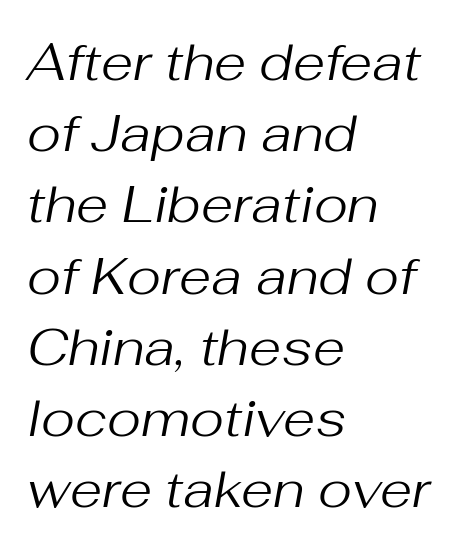
A light-to-regular cut is what we see here. Is the type slanted? Yes — the strokes lean at a clear angle. Glyph-to-glyph distance matches everyday printed text. Here the designer chose a conventional face with non-uniform glyph widths.
